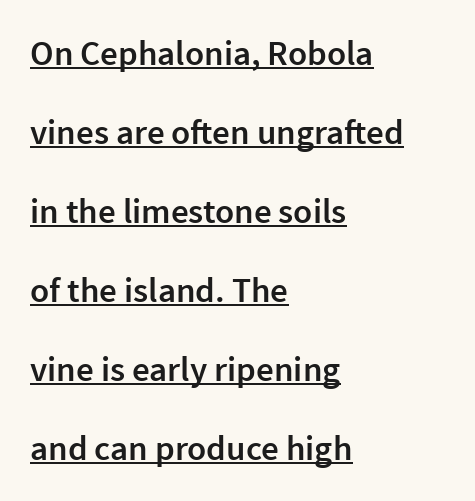
{"serif": "no", "italic": "no", "bold": "semi", "weight": "semibold", "width": "normal", "x_height": "medium", "monospaced": "no", "underline": "yes", "align": "left", "line_spacing": "loose", "line_spacing_ratio": 2.26, "letter_spacing": "normal", "letter_spacing_em": 0.0, "glyph_px": 35}
